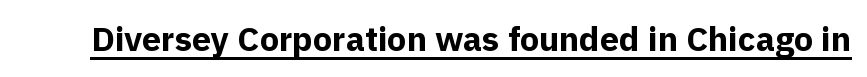
The image shows 34 px bold sans-serif type, upright; set normal letter spacing, underlined; a medium x-height.
